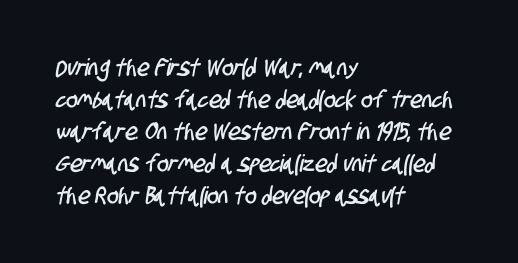
Tracking value appears to be zero — textbook default spacing. Notice how the passage keeps a crisp vertical edge on the left only. Anything drawn beneath the words? Only blank space. Baseline-to-baseline distance is the conventional proportion of letter height.
